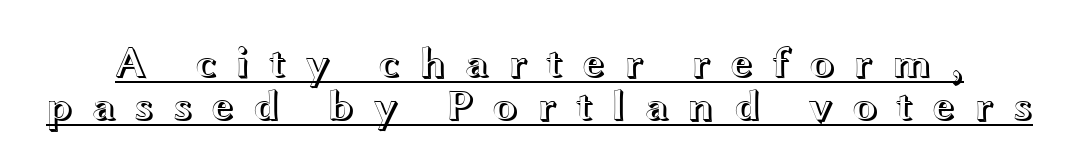
Notice how a bar underscores the lettering throughout. Vertical spacing — tight. Italic: no, the glyphs are upright roman. Note the varied advance widths — an 'i' is clearly narrower than an 'm'. What stands out about the letter spacing? Its width — letters are far apart.
